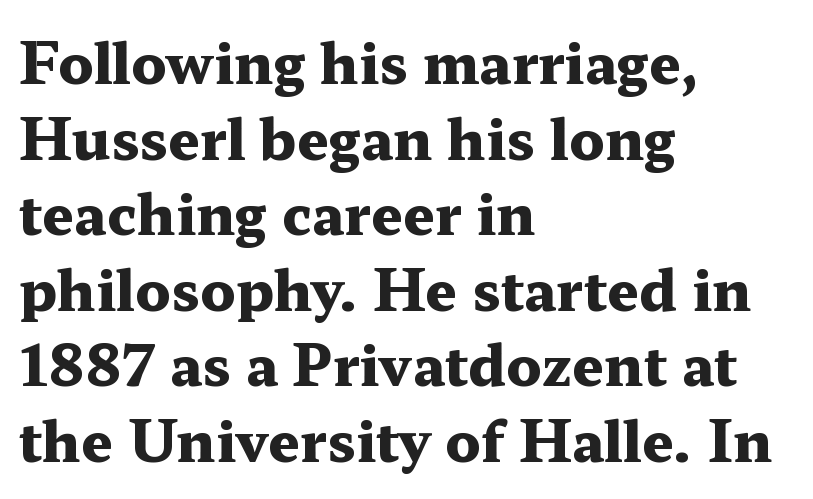
{"serif": "yes", "italic": "no", "bold": "yes", "weight": "heavy", "width": "wide", "stroke_contrast": "medium", "x_height": "medium", "monospaced": "no", "underline": "no", "align": "left", "line_spacing": "normal", "line_spacing_ratio": 1.35, "letter_spacing": "normal", "letter_spacing_em": 0.0, "glyph_px": 56}
